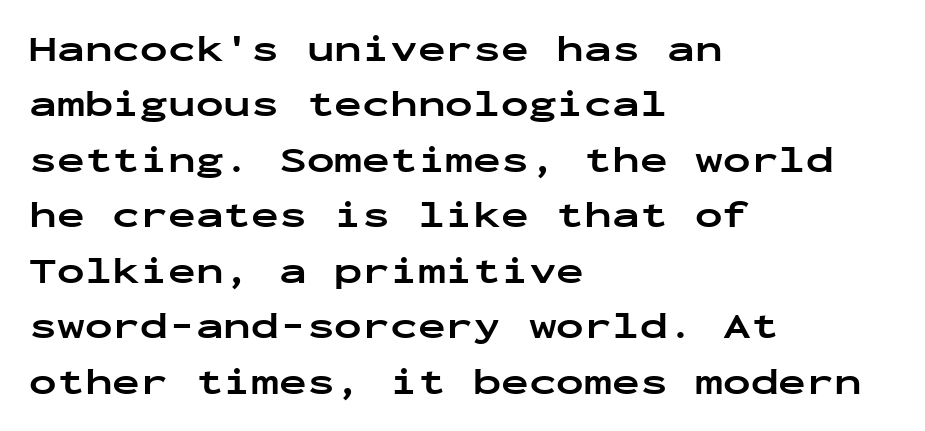
Q: Is the text bold? A: Yes.
Q: Is the text italic (slanted)? A: No, it is upright.
Q: Is the typeface a serif or a sans-serif typeface? A: Sans-serif.
Q: Is the text underlined? A: No.
Q: How is the paragraph aligned? A: Left-aligned.
Q: Is the spacing between letters normal or unusually wide? A: Normal.
Q: Is the spacing between lines tight, normal or loose? A: Normal.
Q: Width (condensed, normal, or wide)? A: Wide.
Q: Stroke contrast? A: Low.
Q: x-height? A: Medium.
Q: Monospaced? A: Yes.
